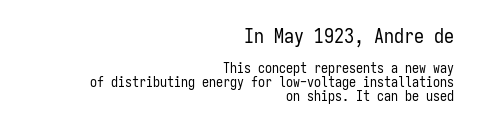
The image shows 20 px text type, upright; set right-aligned, tight line spacing (1.0x), normal letter spacing, not underlined; the first (top) block is 1.43x larger.
